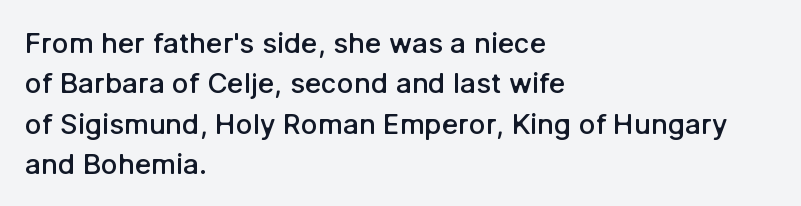
Each letter keeps its own natural width here, so spacing adapts to shape. No italicization has been applied; the sample stays upright. Each new line begins a customary step beneath the previous one. Rule under the text: the space is simply empty. Caption: standard tracking, unaltered.
